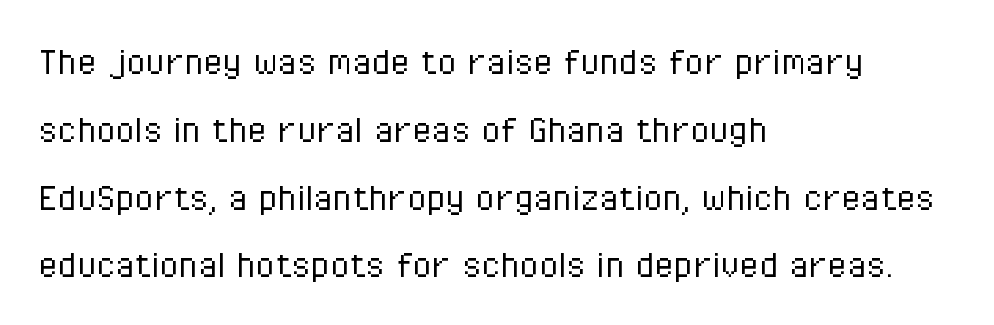
Q: Is the text bold? A: No.
Q: Is the text italic (slanted)? A: No, it is upright.
Q: Is the typeface a serif or a sans-serif typeface? A: Sans-serif.
Q: Is the text underlined? A: No.
Q: How is the paragraph aligned? A: Left-aligned.
Q: Is the spacing between letters normal or unusually wide? A: Normal.
Q: Is the spacing between lines tight, normal or loose? A: Normal.
Q: Width (condensed, normal, or wide)? A: Condensed.
Q: Stroke contrast? A: Low.
Q: x-height? A: Medium.
Q: Monospaced? A: No.
